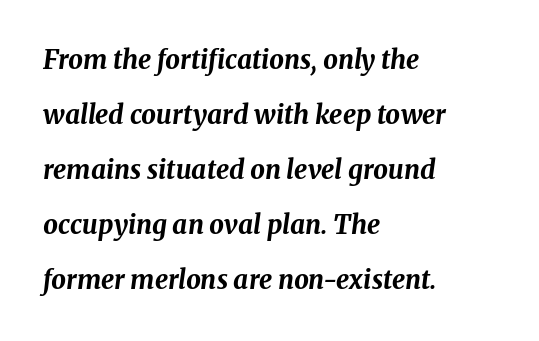
This rendering uses left alignment, leaving the right contour irregular. It's the slanting kind of type. This sample uses plain, unmodified letter spacing. The characters look thick and weighty, a clear bold.
